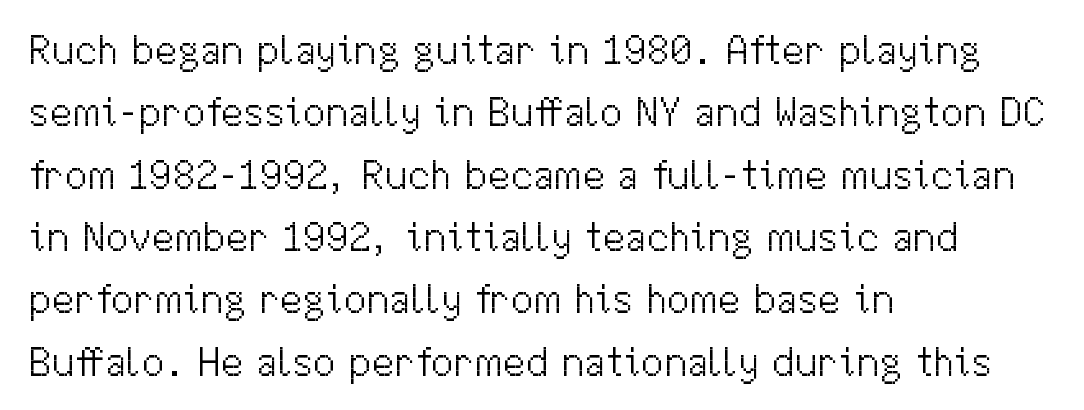
Note: no serifs on the glyphs. The characters are drawn with everyday or finer stroke widths. Nobody touched the tracking dial on this one. The typesetter chose a ragged-right arrangement here.
